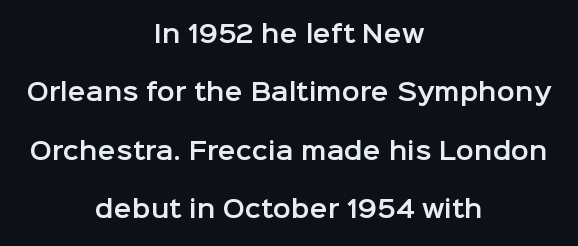
{"italic": "no", "underline": "no", "align": "center", "line_spacing": "loose", "line_spacing_ratio": 2.43, "letter_spacing": "normal", "letter_spacing_em": 0.0, "glyph_px": 24}
